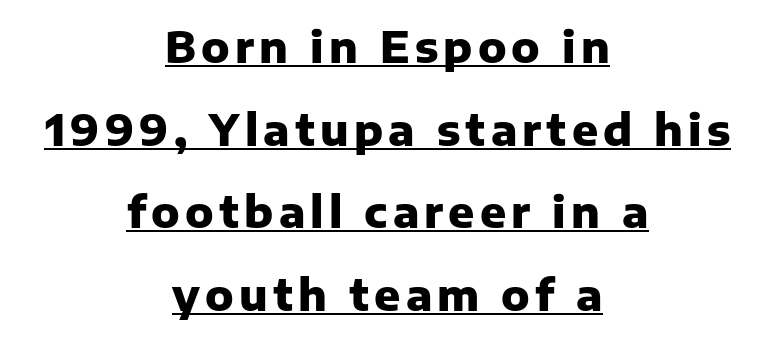
The image shows 43 px heavy sans-serif type, upright; set centered, loose line spacing (1.92x), underlined; low stroke contrast and a medium x-height.
